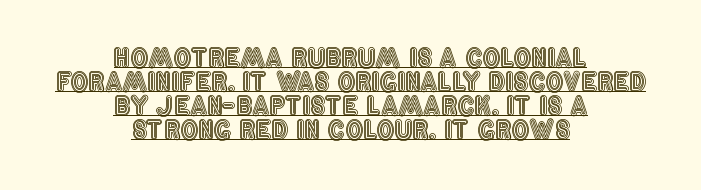
{"italic": "no", "underline": "yes", "align": "center", "line_spacing": "tight", "line_spacing_ratio": 0.96, "letter_spacing": "normal", "letter_spacing_em": 0.0, "glyph_px": 25}
